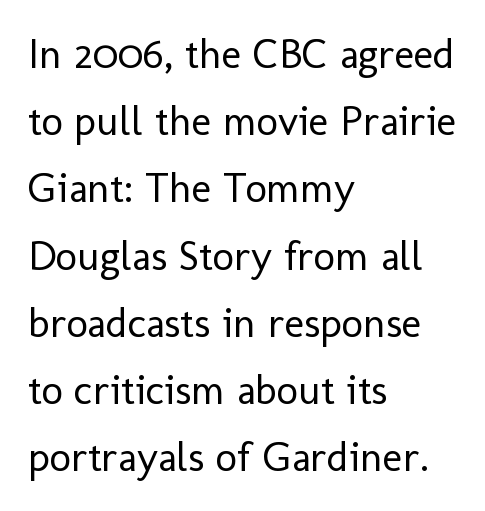
{"serif": "no", "italic": "no", "bold": "no", "weight": "regular", "width": "normal", "stroke_contrast": "low", "x_height": "medium", "monospaced": "no", "underline": "no", "align": "left", "line_spacing": "normal", "line_spacing_ratio": 1.6, "letter_spacing": "normal", "letter_spacing_em": 0.0, "glyph_px": 42}
